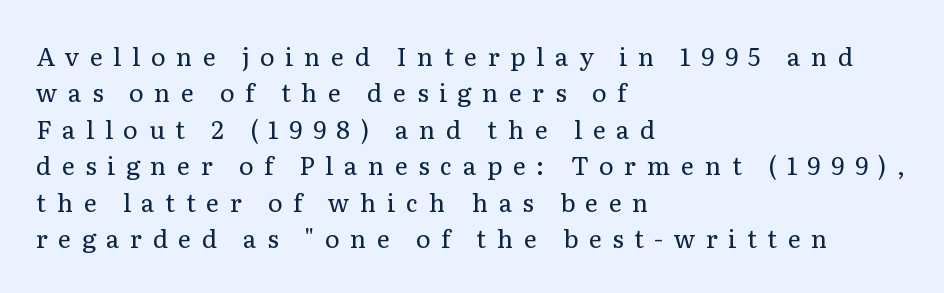
Q: Is the text bold? A: No.
Q: Is the text italic (slanted)? A: No, it is upright.
Q: Is the text underlined? A: No.
Q: How is the paragraph aligned? A: Left-aligned.
Q: Is the spacing between letters normal or unusually wide? A: Unusually wide.
Q: Is the spacing between lines tight, normal or loose? A: Normal.
